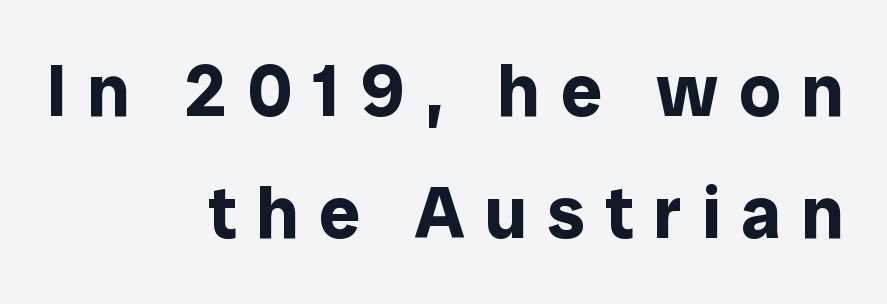
{"serif": "no", "italic": "no", "bold": "yes", "weight": "bold", "width": "normal", "stroke_contrast": "low", "x_height": "medium", "monospaced": "no", "underline": "no", "align": "right", "line_spacing": "normal", "line_spacing_ratio": 1.67, "letter_spacing": "wide", "letter_spacing_em": 0.28, "glyph_px": 73}
